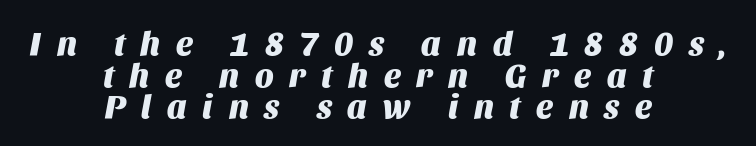
Q: Is the text bold? A: Yes.
Q: Is the text italic (slanted)? A: Yes, it leans right by about 11 degrees.
Q: Is the text underlined? A: No.
Q: How is the paragraph aligned? A: Centered.
Q: Is the spacing between letters normal or unusually wide? A: Unusually wide.
Q: Is the spacing between lines tight, normal or loose? A: Tight.
Q: Width (condensed, normal, or wide)? A: Normal.
Q: Stroke contrast? A: Medium.
Q: x-height? A: Large.
Q: Monospaced? A: No.
